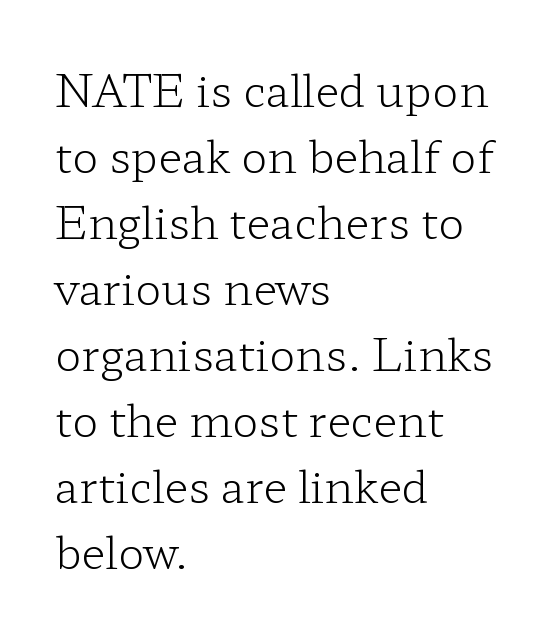
Q: Is the text bold? A: No.
Q: Is the text italic (slanted)? A: No, it is upright.
Q: Is the typeface a serif or a sans-serif typeface? A: Serif.
Q: Is the text underlined? A: No.
Q: How is the paragraph aligned? A: Left-aligned.
Q: Is the spacing between letters normal or unusually wide? A: Normal.
Q: Is the spacing between lines tight, normal or loose? A: Normal.
Q: Width (condensed, normal, or wide)? A: Wide.
Q: Stroke contrast? A: Low.
Q: x-height? A: Medium.
Q: Monospaced? A: No.
